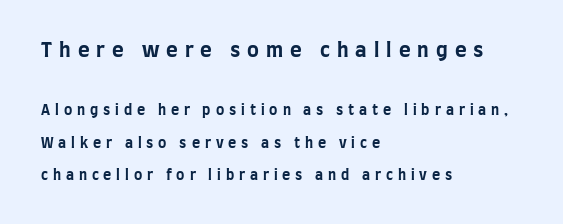
{"italic": "no", "bold": "yes", "underline": "no", "align": "left", "line_spacing": "loose", "line_spacing_ratio": 2.31, "letter_spacing": "wide", "letter_spacing_em": 0.35, "larger_block": "first", "size_ratio": 1.43, "glyph_px": 20}
